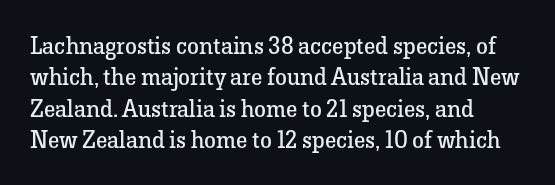
Q: Is the text bold? A: No.
Q: Is the text italic (slanted)? A: No, it is upright.
Q: Is the text underlined? A: No.
Q: How is the paragraph aligned? A: Left-aligned.
Q: Is the spacing between letters normal or unusually wide? A: Normal.
Q: Is the spacing between lines tight, normal or loose? A: Normal.
